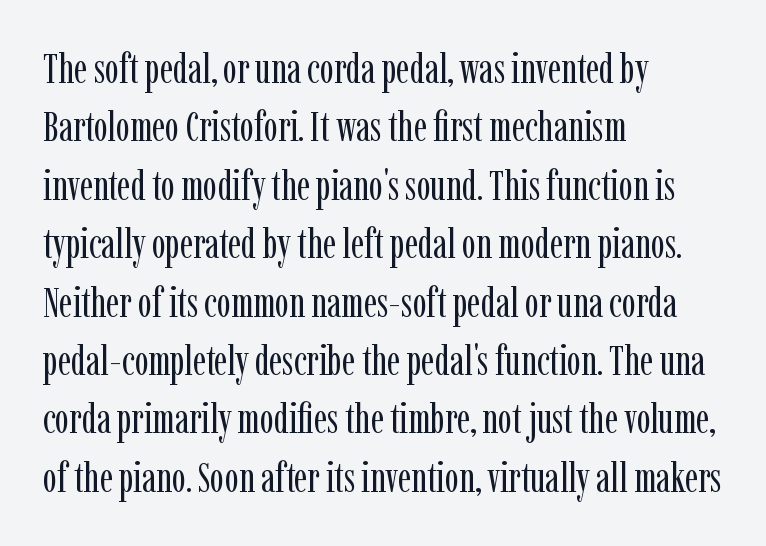
Q: Is the text bold? A: No.
Q: Is the text italic (slanted)? A: No, it is upright.
Q: Is the typeface a serif or a sans-serif typeface? A: Serif.
Q: Is the text underlined? A: No.
Q: How is the paragraph aligned? A: Left-aligned.
Q: Is the spacing between letters normal or unusually wide? A: Normal.
Q: Is the spacing between lines tight, normal or loose? A: Normal.
Q: Width (condensed, normal, or wide)? A: Condensed.
Q: Stroke contrast? A: Low.
Q: x-height? A: Medium.
Q: Monospaced? A: No.
